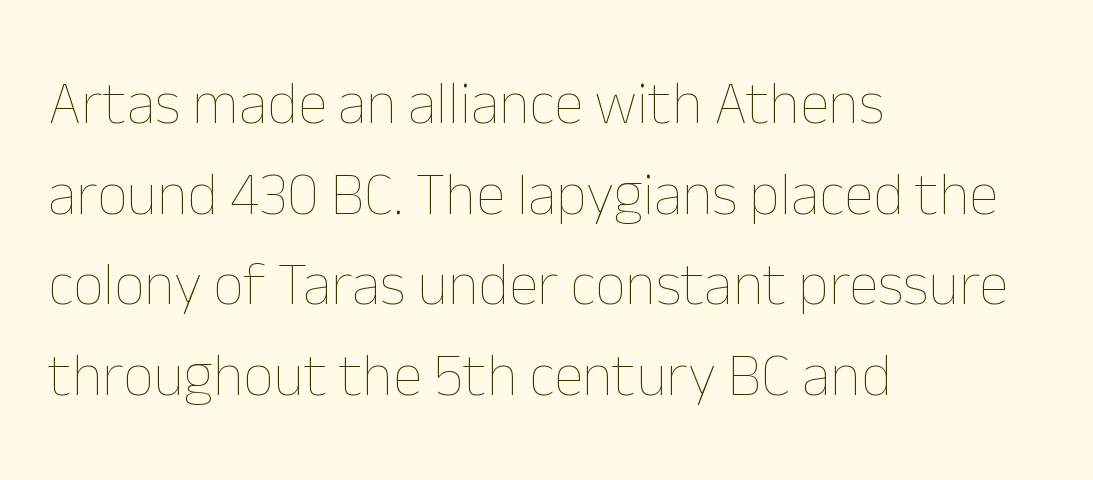
Spacing verdict: proportional, widths tailored to each character. One-word summary of the alignment: left. The letters sit at their default tracking, neither squeezed nor spread. Bold? No — there's no thickening of the strokes. No italicization has been applied; the sample stays upright.
